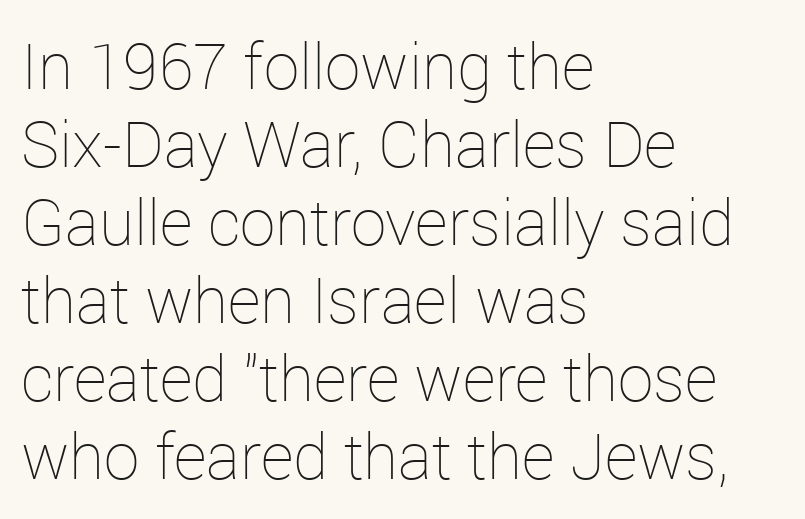
Stroke thickness stays within the range of a standard reading face or lighter. No extra tracking has been applied to these lines. The ragged edge is on the right, which tells us the setting is flush left. The area under the type is left untouched.
